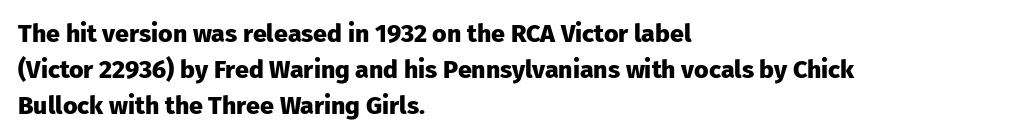
Q: Is the text bold? A: Yes.
Q: Is the text italic (slanted)? A: No, it is upright.
Q: Is the text underlined? A: No.
Q: How is the paragraph aligned? A: Left-aligned.
Q: Is the spacing between letters normal or unusually wide? A: Normal.
Q: Is the spacing between lines tight, normal or loose? A: Normal.
